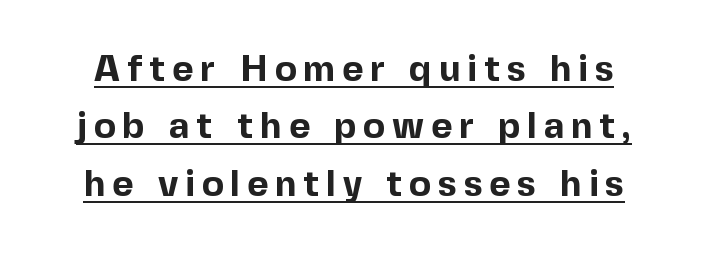
Q: Is the text bold? A: Yes.
Q: Is the text italic (slanted)? A: No, it is upright.
Q: Is the typeface a serif or a sans-serif typeface? A: Sans-serif.
Q: Is the text underlined? A: Yes.
Q: Is the spacing between lines tight, normal or loose? A: Normal.
Q: Width (condensed, normal, or wide)? A: Normal.
Q: x-height? A: Medium.
Q: Monospaced? A: No.
